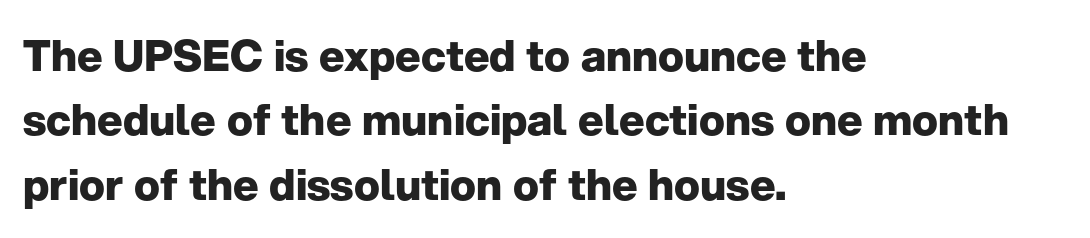
Vertical strokes here are truly vertical. The font family rendered here belongs to the sans-serif group. The gaps between neighbouring characters are ordinary and unremarkable. Successive baselines arrive at the customary interval.
